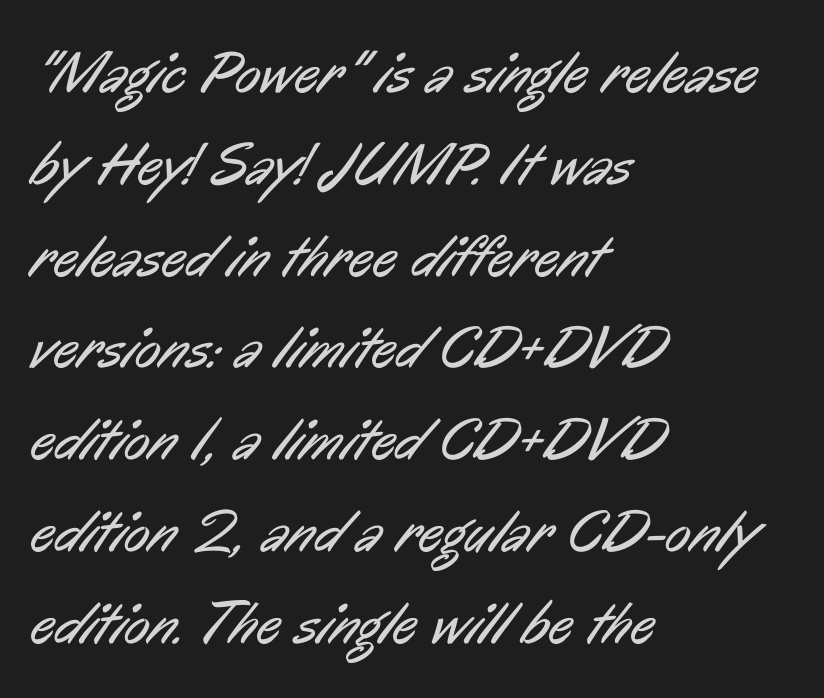
Spacing between characters is what you'd get straight out of the box. Each letter keeps its own natural width here, so spacing adapts to shape. Serif or sans? Sans — the stroke terminals are bare. Each stroke keeps to a modest, everyday thickness or less.
